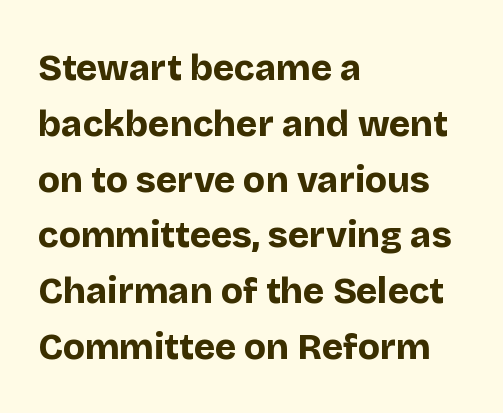
Q: Is the text bold? A: Yes.
Q: Is the text italic (slanted)? A: No, it is upright.
Q: Is the typeface a serif or a sans-serif typeface? A: Sans-serif.
Q: Is the text underlined? A: No.
Q: How is the paragraph aligned? A: Left-aligned.
Q: Is the spacing between letters normal or unusually wide? A: Normal.
Q: Is the spacing between lines tight, normal or loose? A: Normal.
Q: Width (condensed, normal, or wide)? A: Normal.
Q: Stroke contrast? A: Low.
Q: x-height? A: Large.
Q: Monospaced? A: No.
